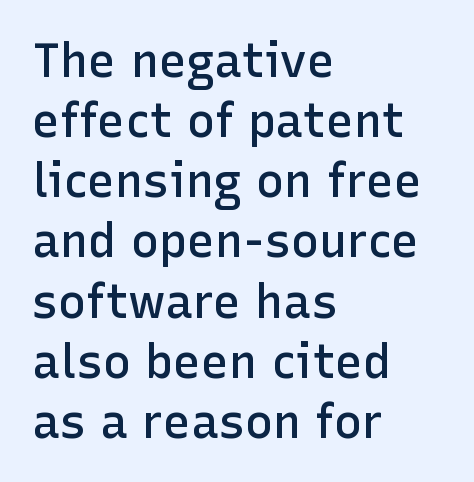
{"serif": "no", "italic": "no", "bold": "semi", "weight": "semibold", "width": "normal", "stroke_contrast": "low", "x_height": "medium", "monospaced": "no", "underline": "no", "align": "left", "line_spacing": "normal", "line_spacing_ratio": 1.28, "letter_spacing": "normal", "letter_spacing_em": 0.0, "glyph_px": 47}
